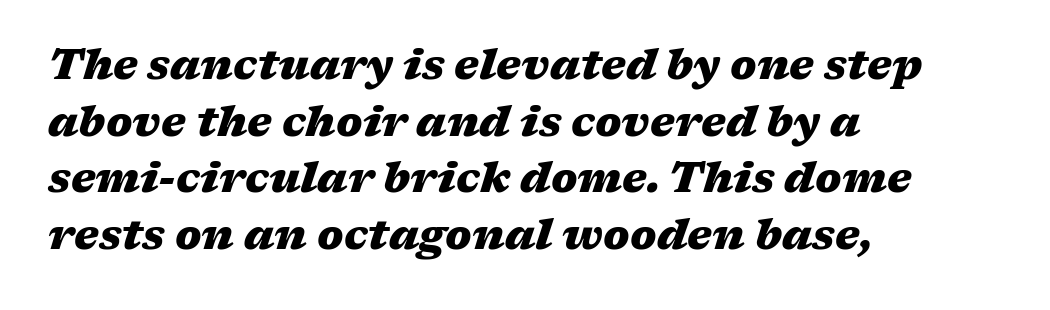
Q: Is the text bold? A: Yes.
Q: Is the text italic (slanted)? A: Yes, it leans right by about 17 degrees.
Q: Is the text underlined? A: No.
Q: How is the paragraph aligned? A: Left-aligned.
Q: Is the spacing between letters normal or unusually wide? A: Normal.
Q: Is the spacing between lines tight, normal or loose? A: Normal.
Q: Width (condensed, normal, or wide)? A: Wide.
Q: Stroke contrast? A: Medium.
Q: x-height? A: Medium.
Q: Monospaced? A: No.
